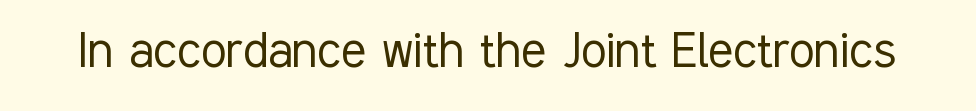
The image shows 58 px light, condensed sans-serif type, upright; set normal letter spacing, not underlined; low stroke contrast and a medium x-height.
